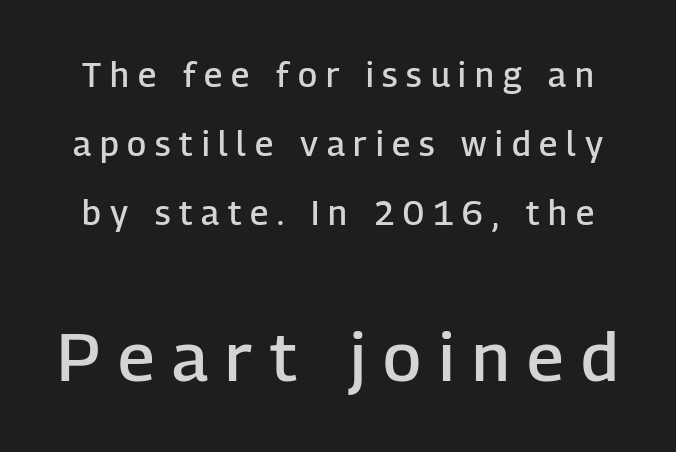
The image shows 68 px semibold sans-serif type, upright; set loose line spacing (2.03x), unusually wide letter spacing (+0.26 em), not underlined; the second (bottom) block is 2.0x larger; low stroke contrast and a medium x-height.
